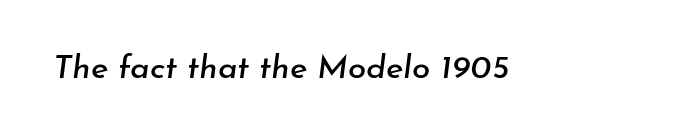
In terms of letterspacing, this is plain default setting. Letters rest on an invisible, unmarked baseline. Emphasis-style slanted type is in use. Think of a printed novel: that variable character pitch is what you see here.
